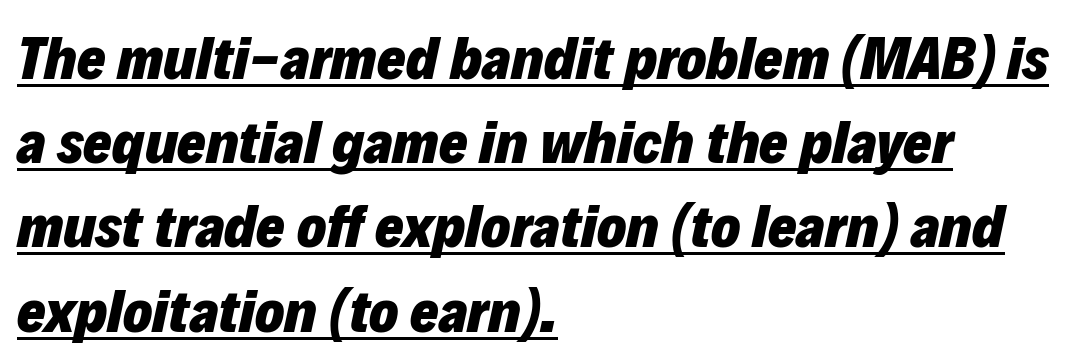
Looks like regular typesetting: each glyph gets only the width it needs. Every word sits above its own underline. The passage shown stacks its lines at a standard gap. A classic flush-left, rag-right setting is used for this passage.
